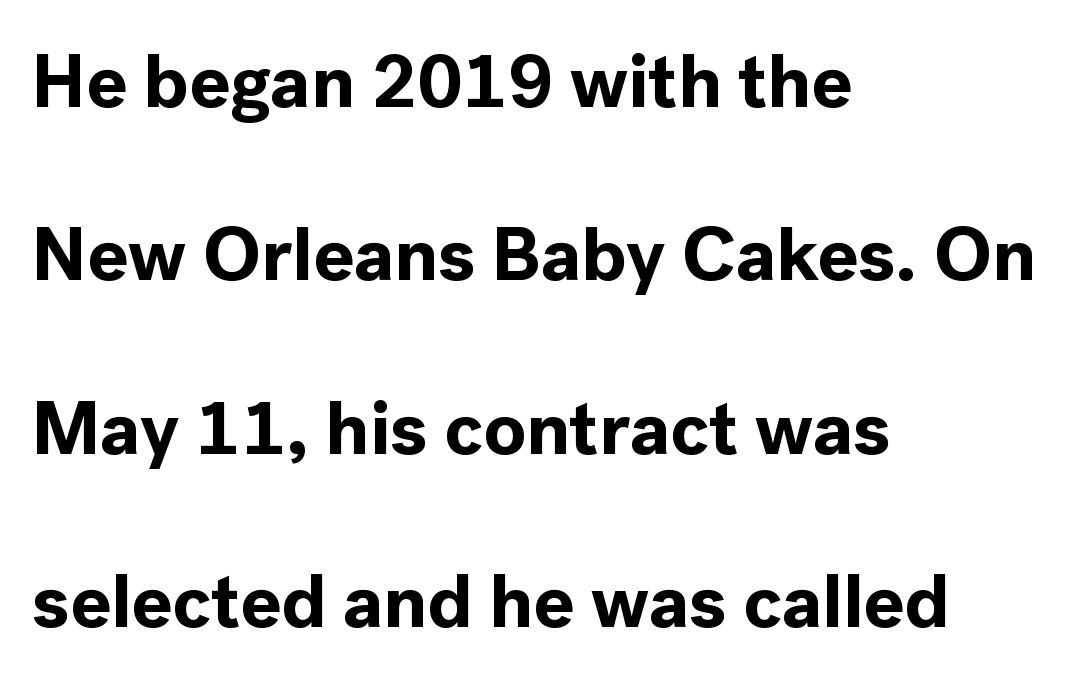
The image shows 76 px bold sans-serif type, upright; set left-aligned, loose line spacing (2.28x), normal letter spacing, not underlined; a medium x-height.
